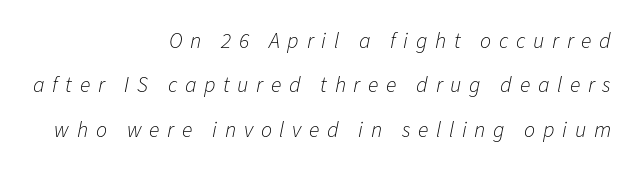
The image shows 22 px text type, italic (leaning right); set right-aligned, loose line spacing (2.02x), unusually wide letter spacing (+0.35 em), not underlined.
